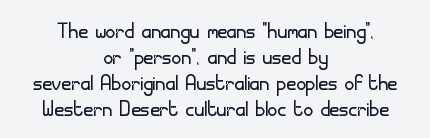
{"italic": "no", "bold": "no", "underline": "no", "align": "center", "line_spacing": "tight", "line_spacing_ratio": 0.96, "letter_spacing": "normal", "letter_spacing_em": 0.0, "glyph_px": 27}
